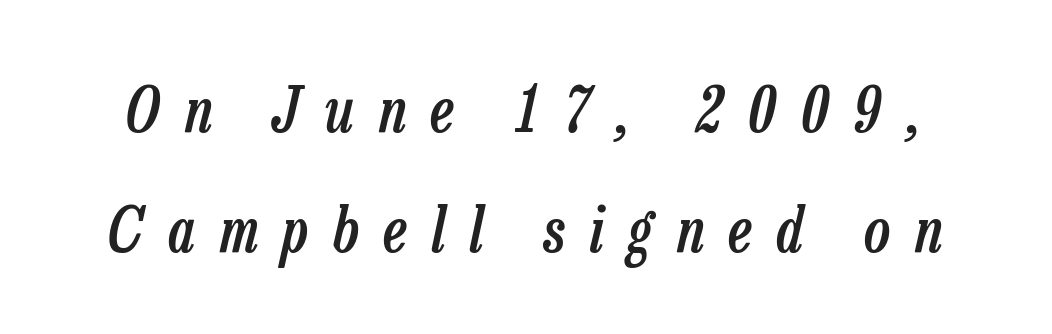
Q: Is the text bold? A: Semi-bold.
Q: Is the text italic (slanted)? A: Yes, it leans right by about 13 degrees.
Q: Is the text underlined? A: No.
Q: Is the spacing between letters normal or unusually wide? A: Unusually wide.
Q: Is the spacing between lines tight, normal or loose? A: Loose.
Q: Width (condensed, normal, or wide)? A: Condensed.
Q: Stroke contrast? A: Low.
Q: x-height? A: Medium.
Q: Monospaced? A: No.
